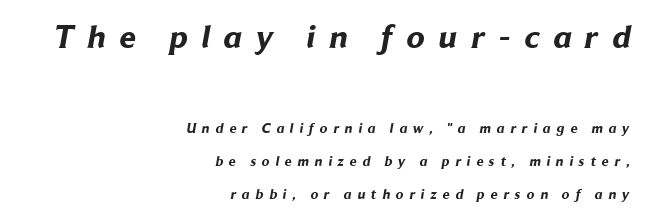
The words here are not underlined. Typesetter's note — upper block bumped up in size, lower block left smaller. A full-strength bold gives these letters their thick strokes. The characters display no serif detailing; their extremities are plain.
